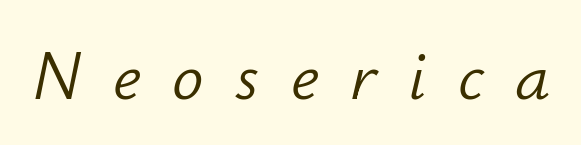
The image shows 70 px light type, italic (leaning right); set unusually wide letter spacing (+0.45 em), not underlined; low stroke contrast and a small x-height.
